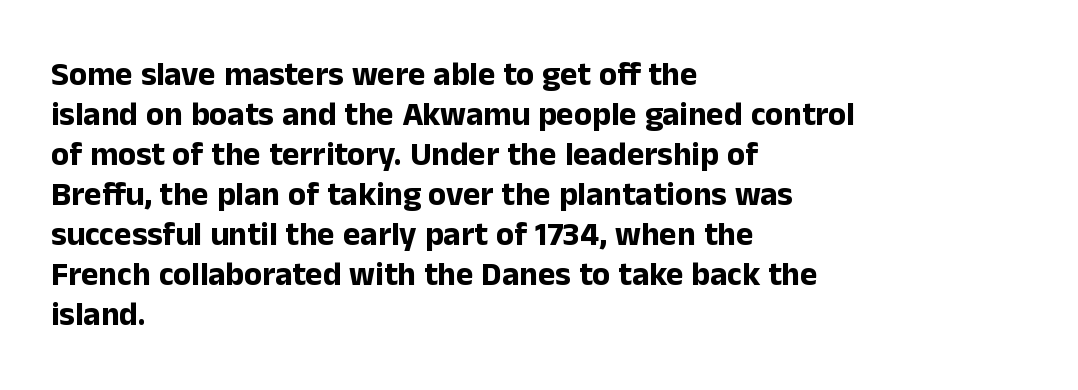
{"serif": "no", "italic": "no", "bold": "yes", "weight": "bold", "width": "normal", "stroke_contrast": "low", "x_height": "medium", "monospaced": "no", "underline": "no", "align": "left", "line_spacing_ratio": 1.21, "letter_spacing": "normal", "letter_spacing_em": 0.0, "glyph_px": 33}
